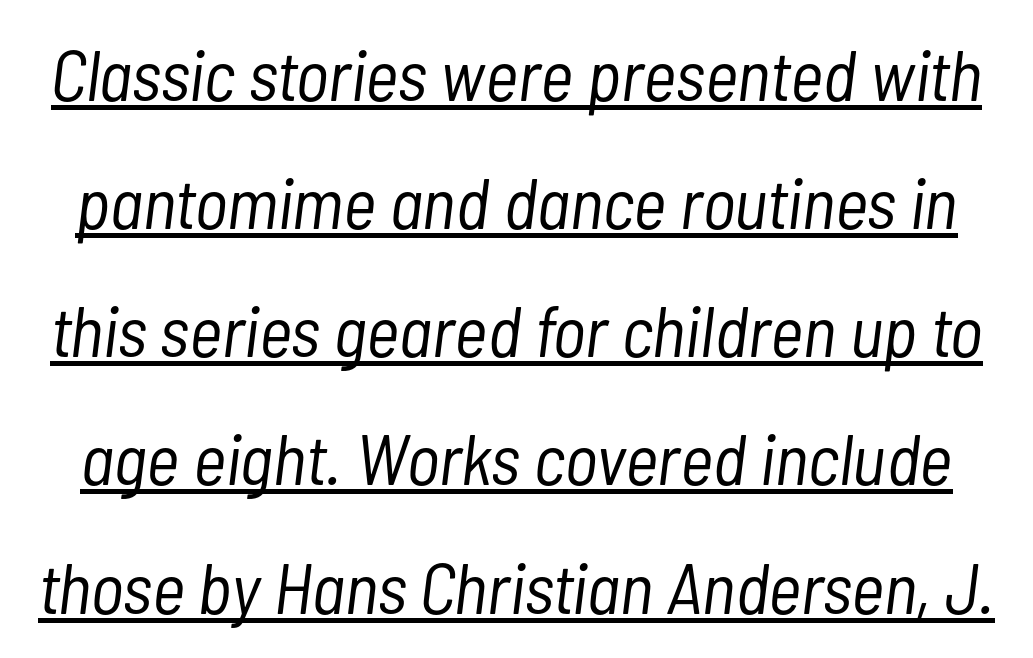
{"italic": "yes", "lean": "right", "slant_degrees": 7, "bold": "no", "weight": "light", "width": "condensed", "stroke_contrast": "low", "x_height": "medium", "monospaced": "no", "underline": "yes", "line_spacing_ratio": 1.78, "letter_spacing": "normal", "letter_spacing_em": 0.0, "glyph_px": 72}
